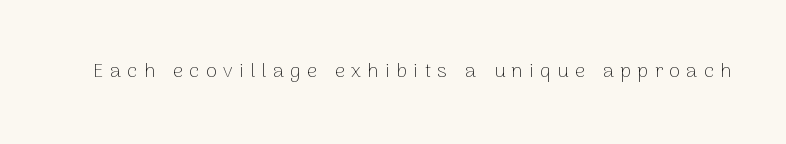
Q: Is the text bold? A: No.
Q: Is the text italic (slanted)? A: No, it is upright.
Q: Is the text underlined? A: No.
Q: Is the spacing between letters normal or unusually wide? A: Unusually wide.
